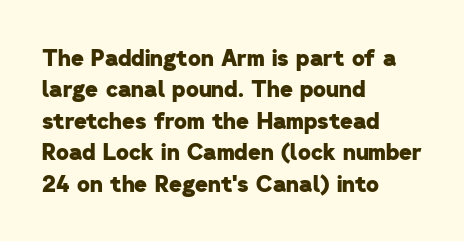
Q: Is the text bold? A: Yes.
Q: Is the text underlined? A: No.
Q: How is the paragraph aligned? A: Left-aligned.
Q: Is the spacing between letters normal or unusually wide? A: Normal.
Q: Is the spacing between lines tight, normal or loose? A: Normal.
